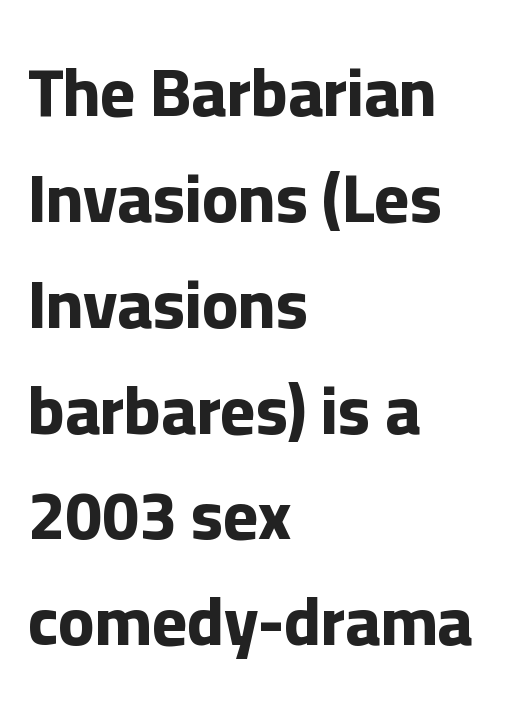
Q: Is the text bold? A: Yes.
Q: Is the text italic (slanted)? A: No, it is upright.
Q: Is the typeface a serif or a sans-serif typeface? A: Sans-serif.
Q: Is the text underlined? A: No.
Q: How is the paragraph aligned? A: Left-aligned.
Q: Is the spacing between letters normal or unusually wide? A: Normal.
Q: Is the spacing between lines tight, normal or loose? A: Normal.
Q: Width (condensed, normal, or wide)? A: Normal.
Q: Stroke contrast? A: Low.
Q: x-height? A: Medium.
Q: Monospaced? A: No.
